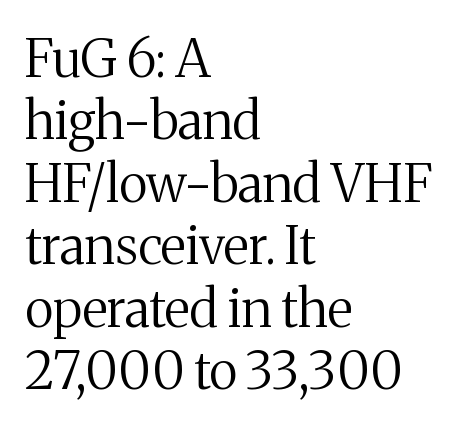
Q: Is the text bold? A: No.
Q: Is the text italic (slanted)? A: No, it is upright.
Q: Is the typeface a serif or a sans-serif typeface? A: Serif.
Q: Is the text underlined? A: No.
Q: How is the paragraph aligned? A: Left-aligned.
Q: Is the spacing between letters normal or unusually wide? A: Normal.
Q: Width (condensed, normal, or wide)? A: Normal.
Q: Stroke contrast? A: Medium.
Q: x-height? A: Medium.
Q: Monospaced? A: No.
